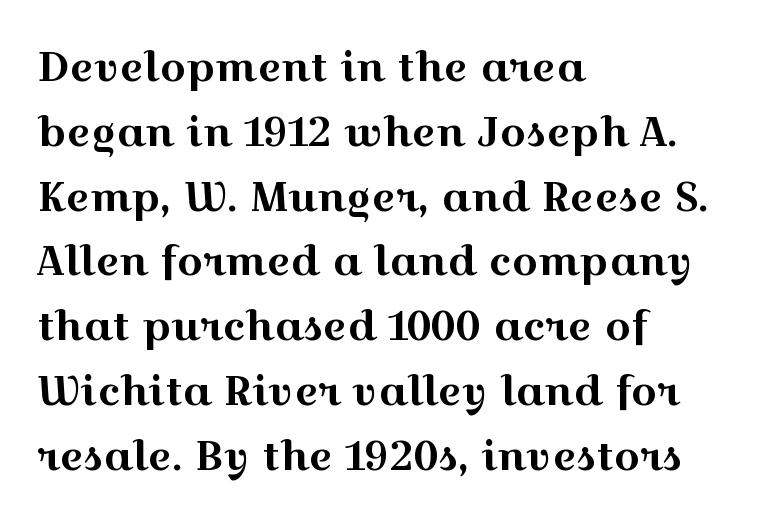
{"serif": "yes", "italic": "no", "width": "wide", "x_height": "medium", "monospaced": "no", "underline": "no", "align": "left", "line_spacing": "normal", "line_spacing_ratio": 1.58, "letter_spacing": "normal", "letter_spacing_em": 0.0, "glyph_px": 41}
